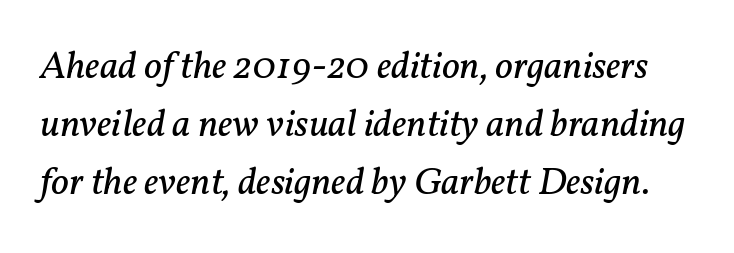
The letterforms sit at book weight or below. Students, observe: this is what conventionally led text looks like. Yep, those are serifs on the letters. Varying glyph widths throughout — classic text-font behaviour.
